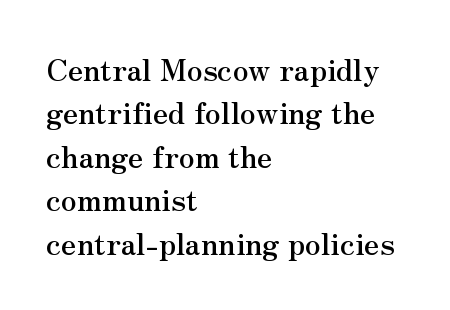
The image shows 30 px serif type, upright; set left-aligned, normal line spacing (1.45x), normal letter spacing, not underlined; medium stroke contrast and a small x-height.
